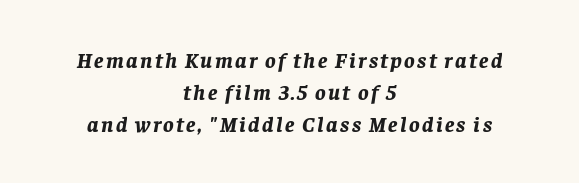
{"italic": "yes", "lean": "right", "slant_degrees": 8, "bold": "yes", "underline": "no", "align": "center", "line_spacing": "normal", "line_spacing_ratio": 1.46, "glyph_px": 22}
